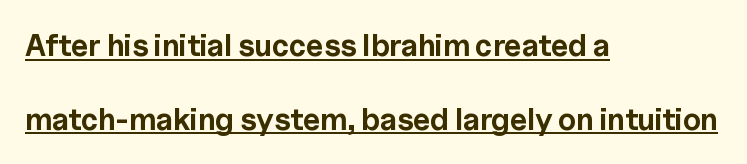
The image shows 30 px bold sans-serif type, upright; set left-aligned, loose line spacing (2.46x), normal letter spacing, underlined; a medium x-height.
